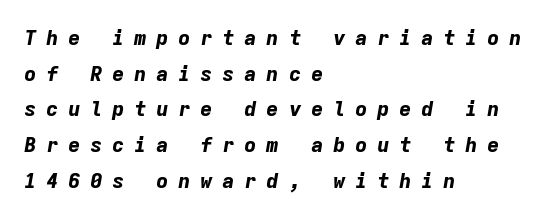
Q: Is the text bold? A: Yes.
Q: Is the text italic (slanted)? A: Yes, it leans right by about 9 degrees.
Q: Is the text underlined? A: No.
Q: How is the paragraph aligned? A: Left-aligned.
Q: Is the spacing between letters normal or unusually wide? A: Unusually wide.
Q: Is the spacing between lines tight, normal or loose? A: Normal.
